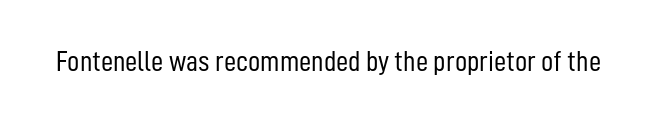
Think of a printed novel: that variable character pitch is what you see here. Italic: no, the glyphs are upright roman. The specimen omits any rule beneath the text block's lines. Compared with a typical body face, this is equally light or lighter still.
